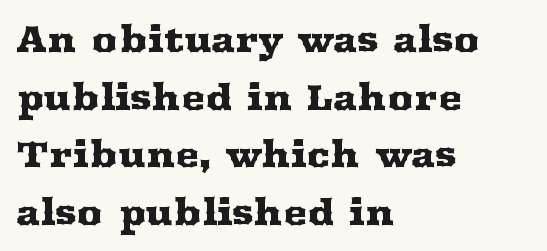
This sample is left-justified, so line endings fall wherever the words run out. Here the designer chose a conventional face with non-uniform glyph widths. Interline gaps are of average width in this sample. Do the letters lean? They stand straight. Here the glyphs are tracked normally, forming tight word shapes. The rendering shows small feet on the letterforms — a serif design.
